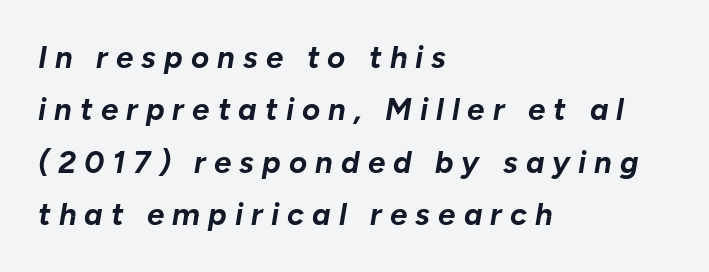
Q: Is the text bold? A: Yes.
Q: Is the text italic (slanted)? A: Yes, it leans right by about 10 degrees.
Q: Is the text underlined? A: No.
Q: How is the paragraph aligned? A: Left-aligned.
Q: Is the spacing between letters normal or unusually wide? A: Unusually wide.
Q: Is the spacing between lines tight, normal or loose? A: Normal.
Q: Width (condensed, normal, or wide)? A: Normal.
Q: Stroke contrast? A: Low.
Q: x-height? A: Medium.
Q: Monospaced? A: No.
